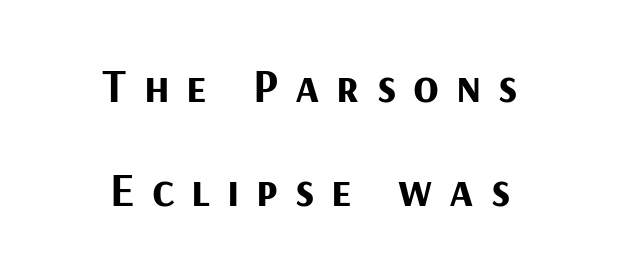
{"serif": "no", "italic": "no", "bold": "yes", "weight": "bold", "width": "normal", "stroke_contrast": "medium", "x_height": "medium", "monospaced": "no", "underline": "no", "align": "center", "line_spacing": "loose", "line_spacing_ratio": 2.22, "letter_spacing": "wide", "letter_spacing_em": 0.36, "glyph_px": 47}
